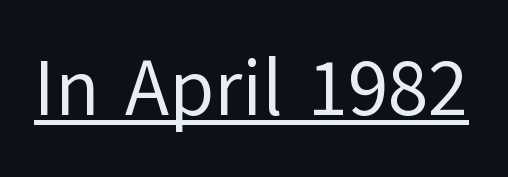
The image shows 79 px regular-weight sans-serif type, upright; set normal letter spacing, underlined; low stroke contrast and a medium x-height.
